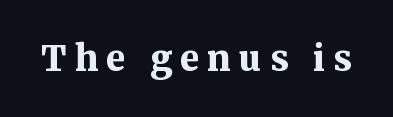
Q: Is the text bold? A: Yes.
Q: Is the text italic (slanted)? A: No, it is upright.
Q: Is the typeface a serif or a sans-serif typeface? A: Serif.
Q: Is the text underlined? A: No.
Q: Is the spacing between letters normal or unusually wide? A: Unusually wide.
Q: Width (condensed, normal, or wide)? A: Normal.
Q: Stroke contrast? A: Medium.
Q: x-height? A: Medium.
Q: Monospaced? A: No.
